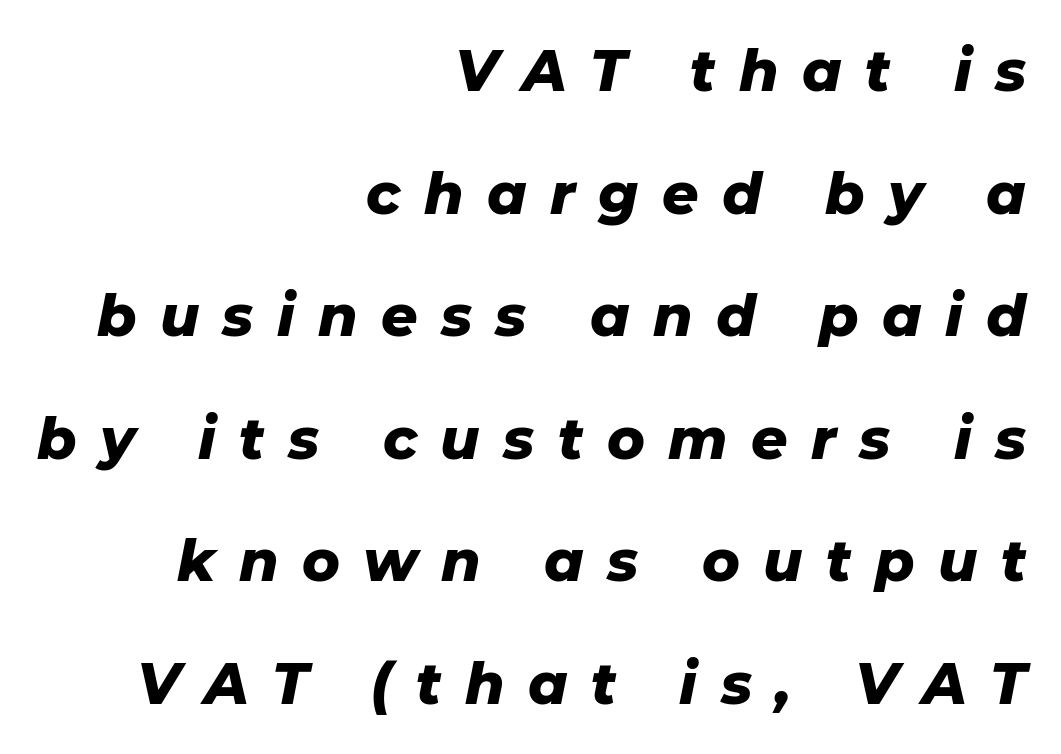
The image shows 57 px heavy type, italic (leaning right); set right-aligned, loose line spacing (2.15x), unusually wide letter spacing (+0.41 em), not underlined; low stroke contrast and a medium x-height.
